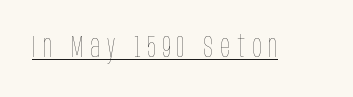
{"italic": "no", "bold": "no", "weight": "thin", "width": "condensed", "stroke_contrast": "low", "x_height": "large", "monospaced": "no", "underline": "yes", "letter_spacing": "wide", "letter_spacing_em": 0.23, "glyph_px": 31}
